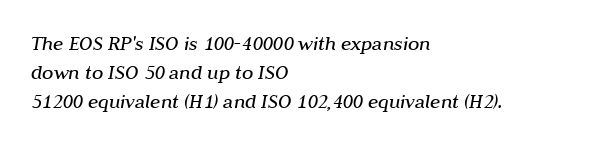
Q: Is the text bold? A: No.
Q: Is the text italic (slanted)? A: Yes, it leans right by about 10 degrees.
Q: Is the text underlined? A: No.
Q: How is the paragraph aligned? A: Left-aligned.
Q: Is the spacing between letters normal or unusually wide? A: Normal.
Q: Is the spacing between lines tight, normal or loose? A: Normal.
